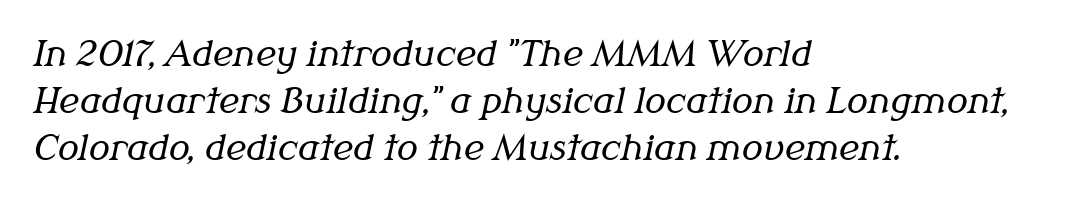
Q: Is the text bold? A: No.
Q: Is the text italic (slanted)? A: Yes, it leans right by about 12 degrees.
Q: Is the typeface a serif or a sans-serif typeface? A: Serif.
Q: Is the text underlined? A: No.
Q: How is the paragraph aligned? A: Left-aligned.
Q: Is the spacing between letters normal or unusually wide? A: Normal.
Q: Is the spacing between lines tight, normal or loose? A: Normal.
Q: Width (condensed, normal, or wide)? A: Normal.
Q: Stroke contrast? A: Medium.
Q: x-height? A: Medium.
Q: Monospaced? A: No.
